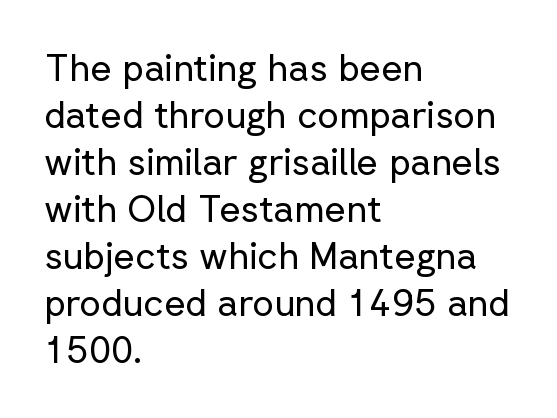
The passage shown is typed in a proportional face where columns would drift. Notice how the stems are strictly vertical — no italics here. The foot of each line stays bare and open. The font is comparable to plain body text, perhaps lighter.
